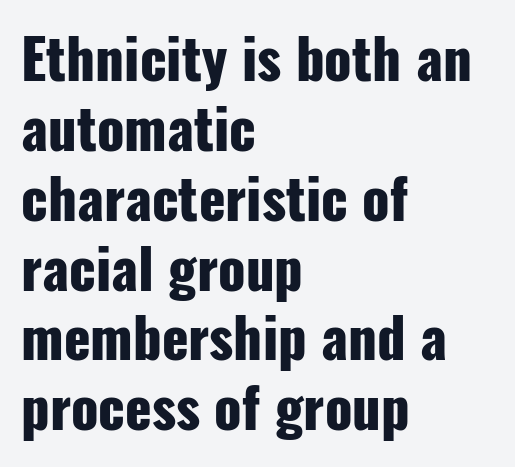
The image shows 55 px heavy, condensed sans-serif type, upright; set left-aligned, normal line spacing (1.27x), normal letter spacing, not underlined; low stroke contrast and a medium x-height.
